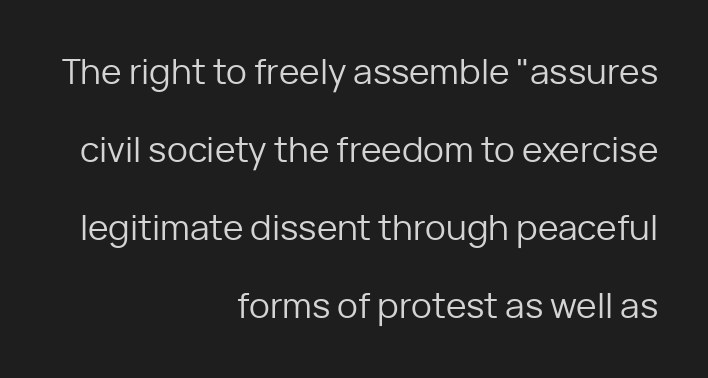
{"serif": "no", "italic": "no", "bold": "no", "weight": "regular", "width": "normal", "stroke_contrast": "low", "x_height": "medium", "monospaced": "no", "underline": "no", "align": "right", "line_spacing": "loose", "line_spacing_ratio": 2.23, "letter_spacing": "normal", "letter_spacing_em": 0.0, "glyph_px": 35}
